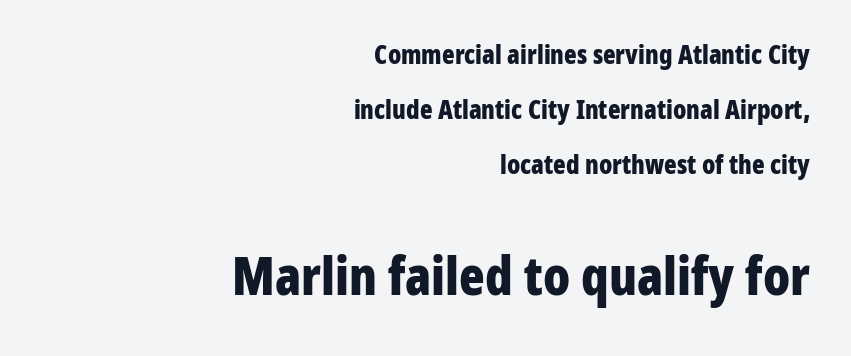
Q: Is the text bold? A: Yes.
Q: Is the text italic (slanted)? A: No, it is upright.
Q: Is the typeface a serif or a sans-serif typeface? A: Sans-serif.
Q: Is the text underlined? A: No.
Q: How is the paragraph aligned? A: Right-aligned.
Q: Is the spacing between letters normal or unusually wide? A: Normal.
Q: Is the spacing between lines tight, normal or loose? A: Loose.
Q: Which block of text is set in a larger size, the first (top) or the second (bottom)? A: The second (bottom) one.
Q: Width (condensed, normal, or wide)? A: Condensed.
Q: Stroke contrast? A: Low.
Q: x-height? A: Medium.
Q: Monospaced? A: No.
